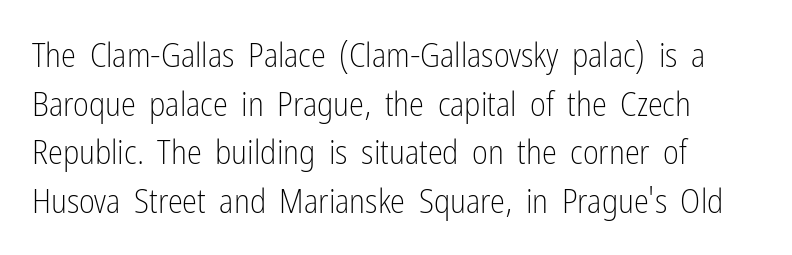
Do the characters align in a grid? No, the font is proportional. No chunkiness to these letters — they're not bold. Each row of text sits above clean, open space. The rows are spaced the way most documents space them.
